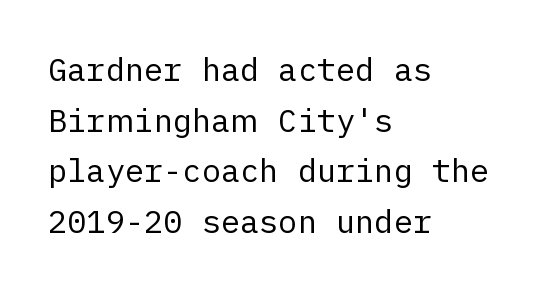
{"serif": "no", "italic": "no", "bold": "no", "weight": "regular", "width": "normal", "stroke_contrast": "low", "x_height": "medium", "underline": "no", "align": "left", "line_spacing": "normal", "line_spacing_ratio": 1.58, "letter_spacing": "normal", "letter_spacing_em": 0.0, "glyph_px": 32}
